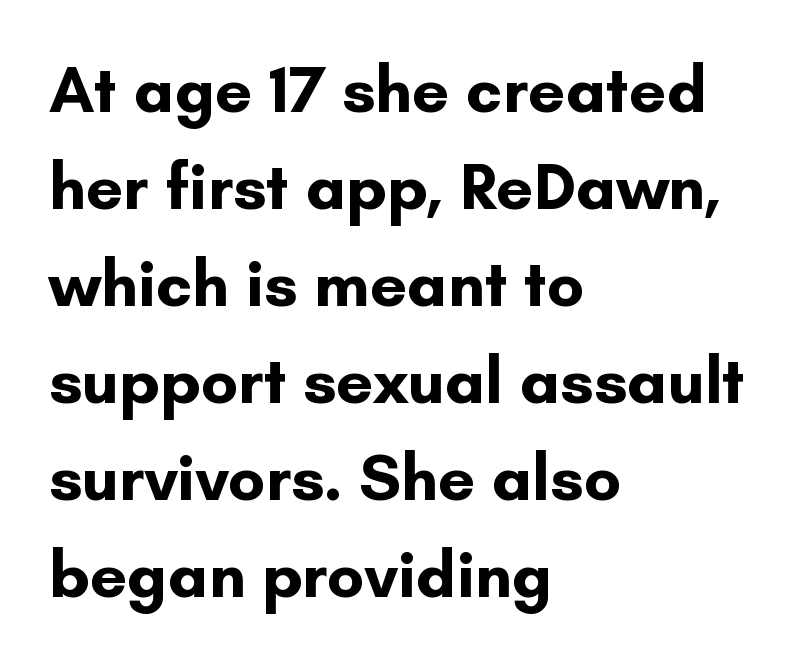
What stands out about the letter spacing? Nothing — it is the standard amount. The sample has been set heavy, in full bold. Check the space under the baseline: it is left empty. Font category for this specimen: sans-serif. This sample has the flowing, uneven cadence of proportional lettering. You can tell it's not italic because the verticals are truly vertical.
